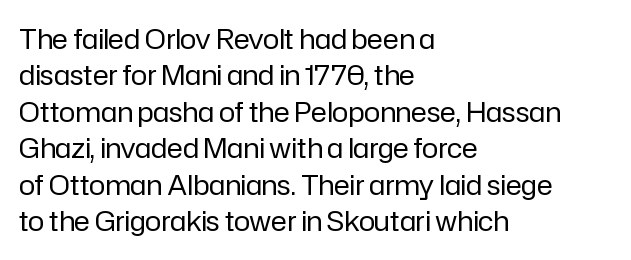
Upright lettering throughout. Reading down the column, the eye jumps a familiar distance to each next line. The typesetting does not lean heavy: it is not bold. Horizontal alignment here is leftward, the default for most running prose. The space directly below the letters is spotless. Glyph-to-glyph distance matches everyday printed text.
